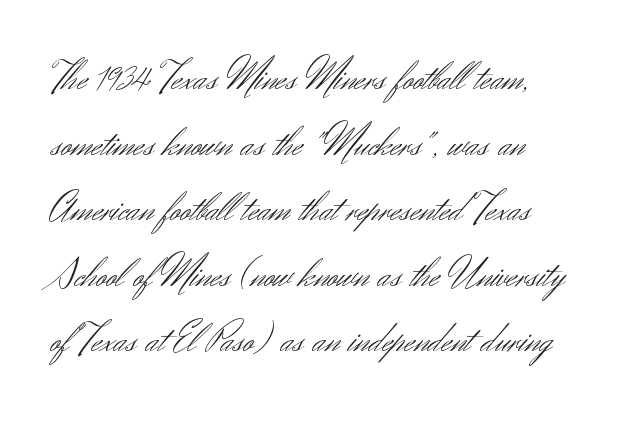
Spacing verdict: proportional, widths tailored to each character. Is the letter spacing exaggerated? No — it looks like the ordinary default. Every row of glyphs begins at an identical x-position on the left. Leading matches the norm, producing a regular column.
